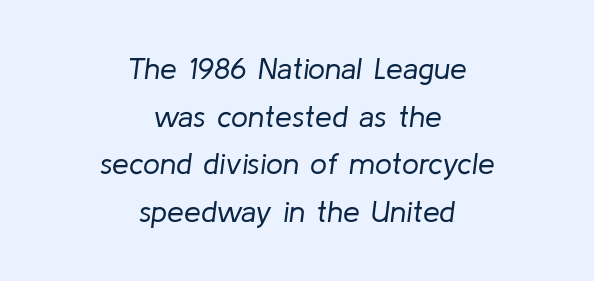
{"italic": "yes", "lean": "right", "slant_degrees": 8, "bold": "no", "weight": "regular", "width": "normal", "stroke_contrast": "low", "x_height": "medium", "monospaced": "no", "underline": "no", "align": "center", "line_spacing": "normal", "line_spacing_ratio": 1.59, "letter_spacing": "normal", "letter_spacing_em": 0.0, "glyph_px": 30}
